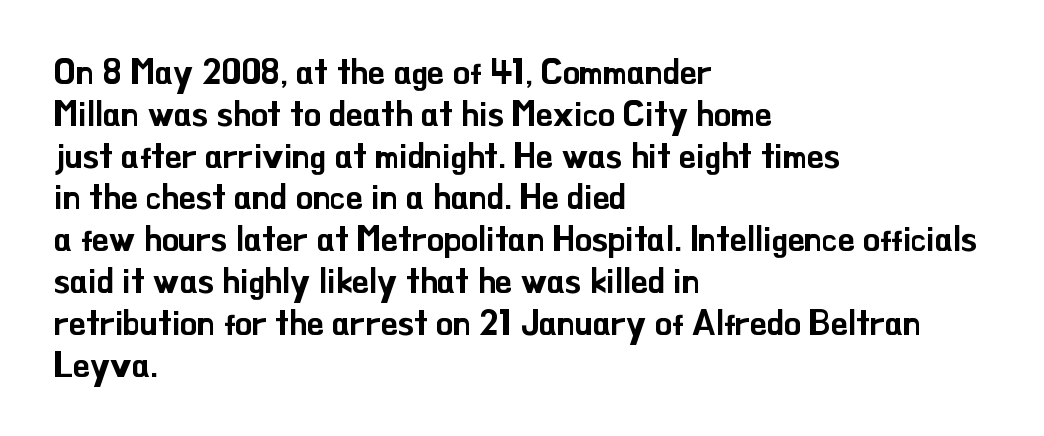
Q: Is the text italic (slanted)? A: No, it is upright.
Q: Is the typeface a serif or a sans-serif typeface? A: Sans-serif.
Q: Is the text underlined? A: No.
Q: How is the paragraph aligned? A: Left-aligned.
Q: Is the spacing between letters normal or unusually wide? A: Normal.
Q: Width (condensed, normal, or wide)? A: Normal.
Q: Stroke contrast? A: Low.
Q: x-height? A: Small.
Q: Monospaced? A: No.
